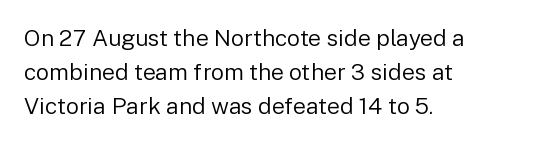
The image shows 23 px text type, upright; set left-aligned, normal line spacing (1.48x), normal letter spacing, not underlined.
